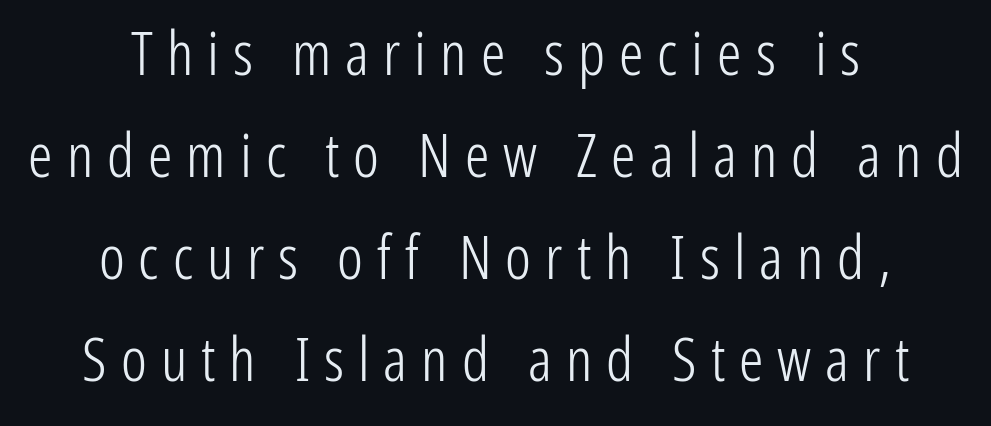
Q: Is the text bold? A: No.
Q: Is the text italic (slanted)? A: No, it is upright.
Q: Is the typeface a serif or a sans-serif typeface? A: Sans-serif.
Q: Is the text underlined? A: No.
Q: How is the paragraph aligned? A: Centered.
Q: Is the spacing between letters normal or unusually wide? A: Unusually wide.
Q: Is the spacing between lines tight, normal or loose? A: Normal.
Q: Width (condensed, normal, or wide)? A: Condensed.
Q: Stroke contrast? A: Low.
Q: x-height? A: Medium.
Q: Monospaced? A: No.
